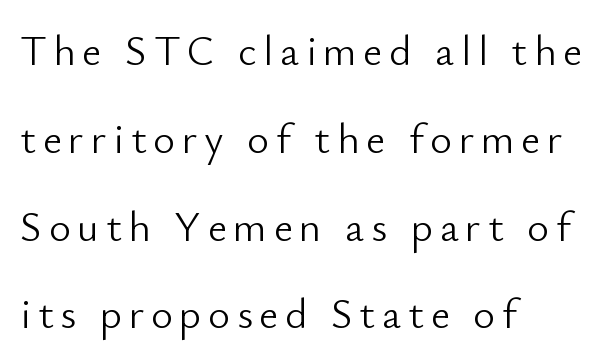
The image shows 42 px light sans-serif type, upright; set left-aligned, loose line spacing (2.09x), not underlined; low stroke contrast and a small x-height.
